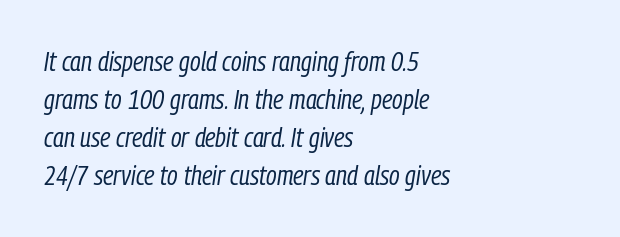
{"italic": "yes", "lean": "right", "slant_degrees": 9, "bold": "no", "underline": "no", "align": "left", "line_spacing": "normal", "line_spacing_ratio": 1.41, "letter_spacing": "normal", "letter_spacing_em": 0.0, "glyph_px": 27}
